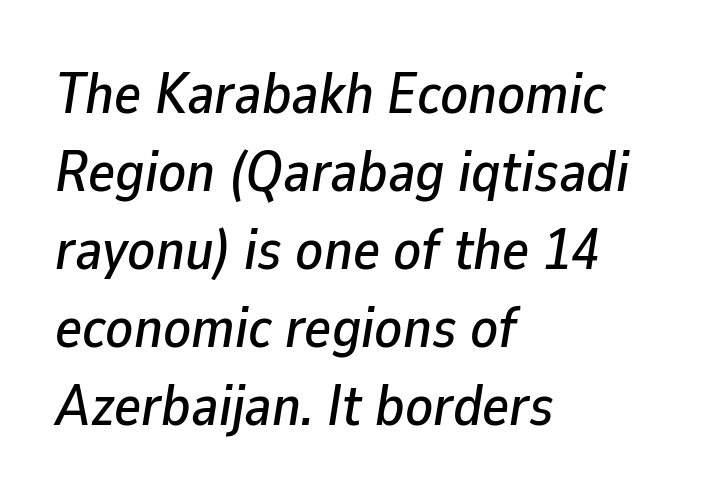
The image shows 57 px text type, italic (leaning right); set left-aligned, normal line spacing (1.37x), normal letter spacing, not underlined; low stroke contrast and a medium x-height.
